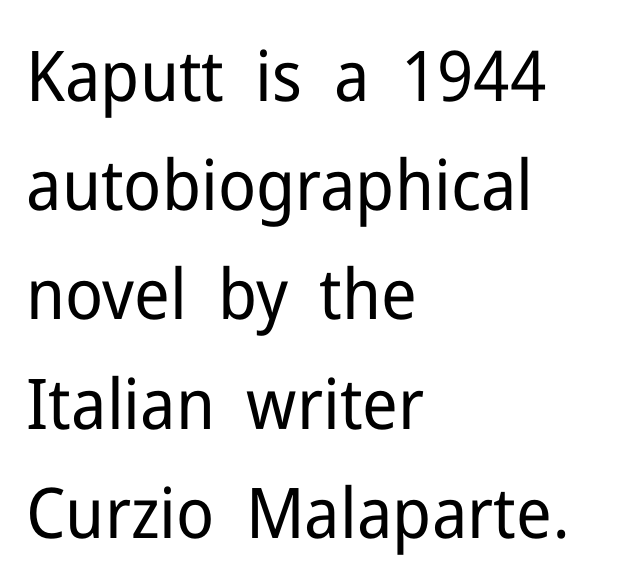
The image shows 70 px regular-weight sans-serif type, upright; set left-aligned, normal line spacing (1.56x), normal letter spacing, not underlined; low stroke contrast and a medium x-height.
